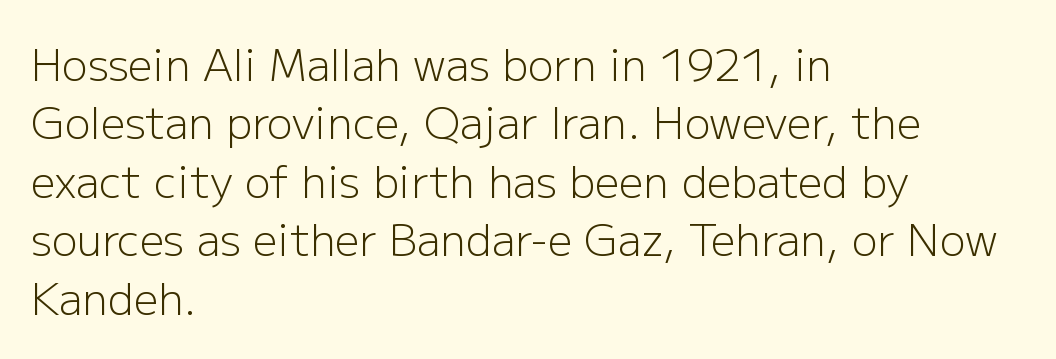
{"serif": "no", "italic": "no", "bold": "no", "weight": "light", "width": "normal", "stroke_contrast": "low", "x_height": "medium", "monospaced": "no", "underline": "no", "align": "left", "line_spacing": "normal", "line_spacing_ratio": 1.36, "letter_spacing": "normal", "letter_spacing_em": 0.0, "glyph_px": 43}
